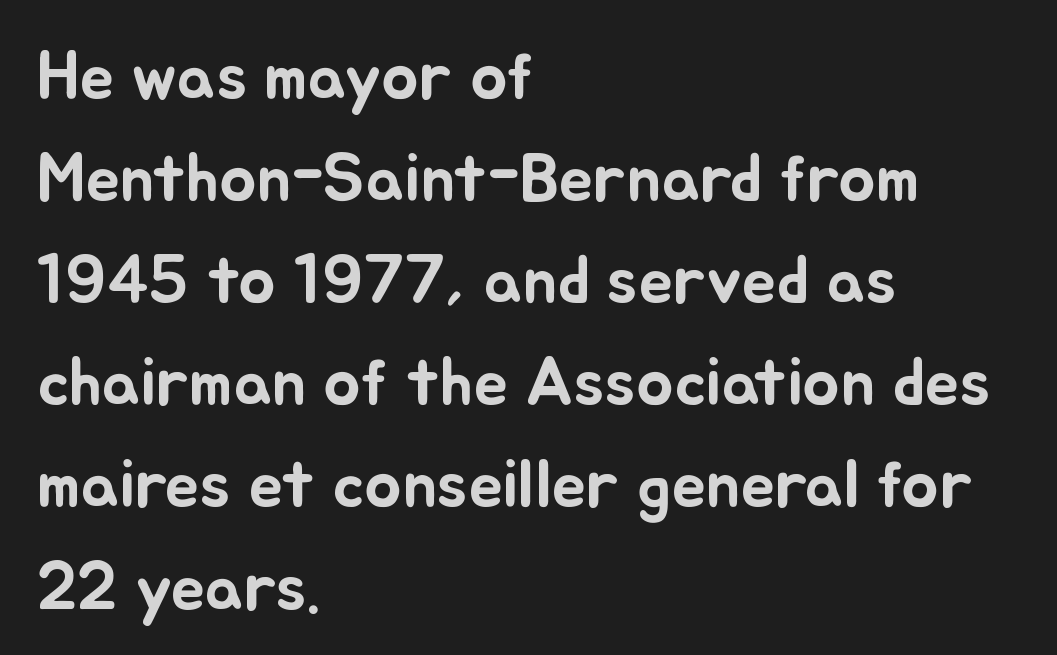
The image shows 69 px text type, upright; set left-aligned, normal line spacing (1.48x), normal letter spacing, not underlined; low stroke contrast and a small x-height.
